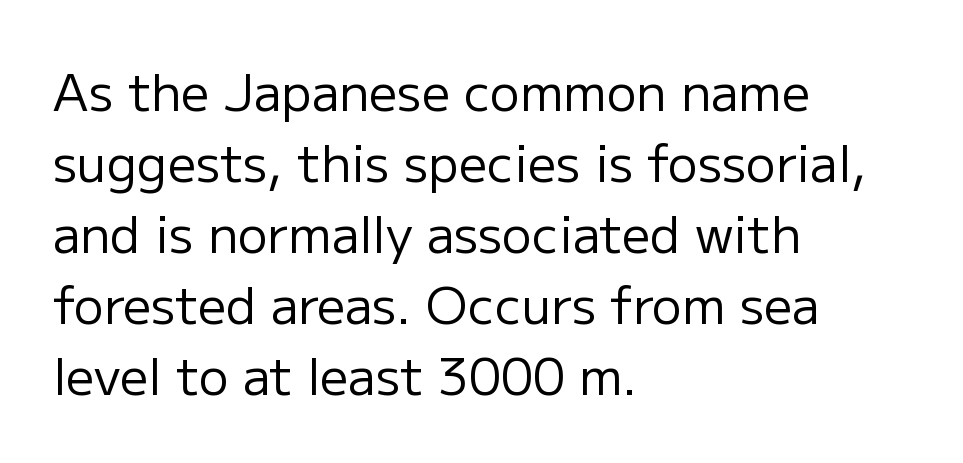
Q: Is the text bold? A: No.
Q: Is the text italic (slanted)? A: No, it is upright.
Q: Is the typeface a serif or a sans-serif typeface? A: Sans-serif.
Q: Is the text underlined? A: No.
Q: How is the paragraph aligned? A: Left-aligned.
Q: Is the spacing between letters normal or unusually wide? A: Normal.
Q: Is the spacing between lines tight, normal or loose? A: Normal.
Q: Width (condensed, normal, or wide)? A: Normal.
Q: Stroke contrast? A: Low.
Q: x-height? A: Medium.
Q: Monospaced? A: No.
